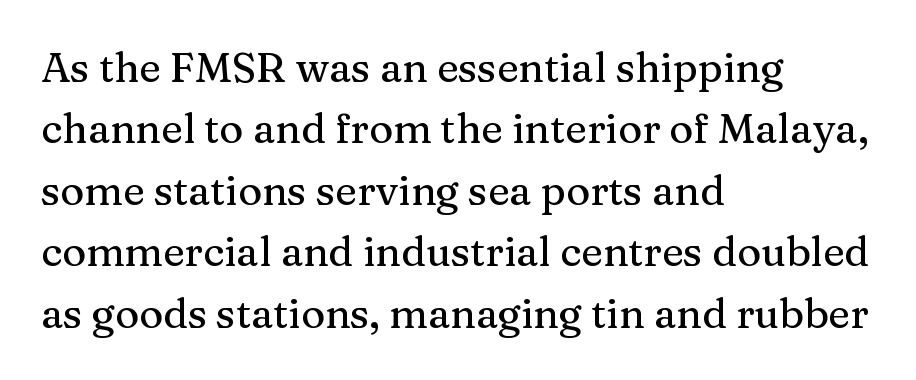
{"serif": "yes", "italic": "no", "width": "normal", "stroke_contrast": "medium", "x_height": "medium", "monospaced": "no", "underline": "no", "align": "left", "line_spacing": "normal", "line_spacing_ratio": 1.5, "letter_spacing": "normal", "letter_spacing_em": 0.0, "glyph_px": 41}
